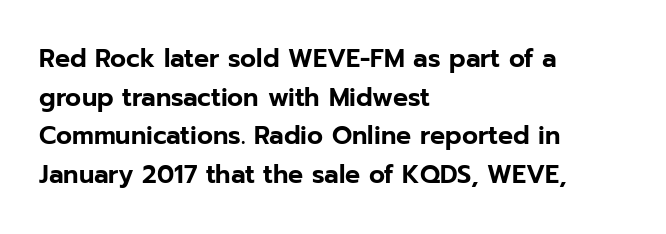
The image shows 25 px text type, upright; set left-aligned, normal line spacing (1.55x), normal letter spacing, not underlined.
